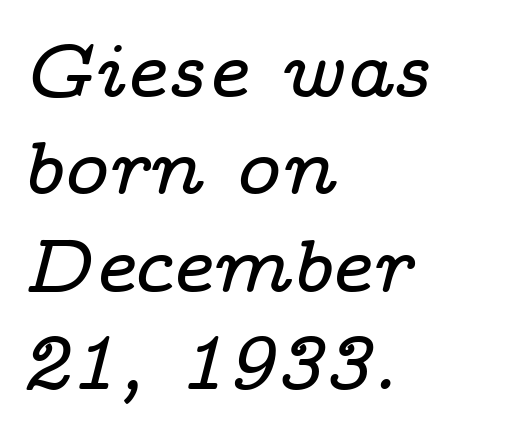
The image shows 76 px wide serif type, italic (leaning right); set left-aligned, normal line spacing (1.28x), normal letter spacing, not underlined; low stroke contrast and a medium x-height.
